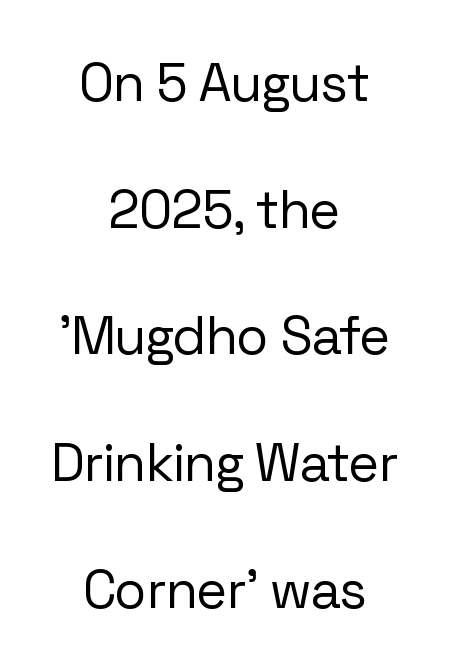
The specimen omits any rule beneath the text block's lines. The vertical gap from one line to the next is large. This sample uses an upright cut, with every glyph sitting square on the baseline. A student would call this center alignment; a typographer would say set centered. Spacing between characters is what you'd get straight out of the box. Here the designer chose a conventional face with non-uniform glyph widths.
